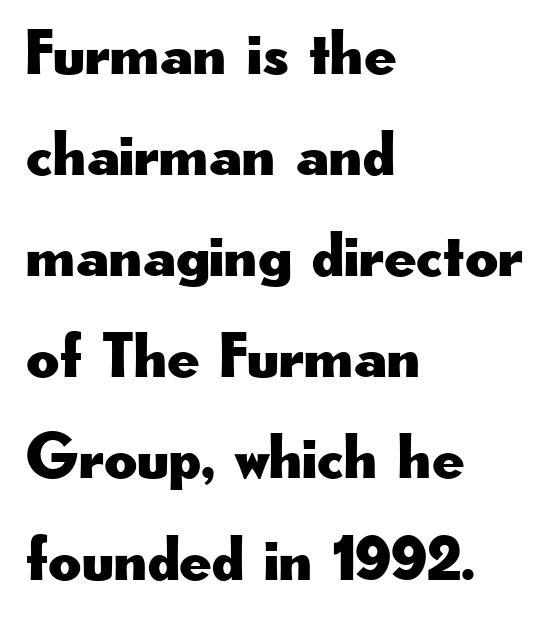
Q: Is the text italic (slanted)? A: No, it is upright.
Q: Is the typeface a serif or a sans-serif typeface? A: Sans-serif.
Q: Is the text underlined? A: No.
Q: How is the paragraph aligned? A: Left-aligned.
Q: Is the spacing between letters normal or unusually wide? A: Normal.
Q: Is the spacing between lines tight, normal or loose? A: Normal.
Q: Width (condensed, normal, or wide)? A: Wide.
Q: Stroke contrast? A: Low.
Q: x-height? A: Small.
Q: Monospaced? A: No.
